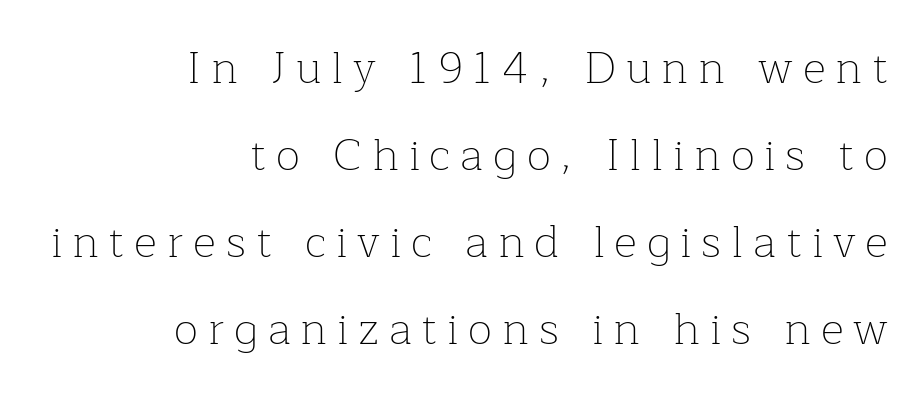
{"serif": "yes", "italic": "no", "bold": "no", "weight": "thin", "width": "normal", "stroke_contrast": "low", "x_height": "medium", "monospaced": "no", "underline": "no", "align": "right", "line_spacing": "loose", "line_spacing_ratio": 1.93, "letter_spacing": "wide", "letter_spacing_em": 0.22, "glyph_px": 45}
